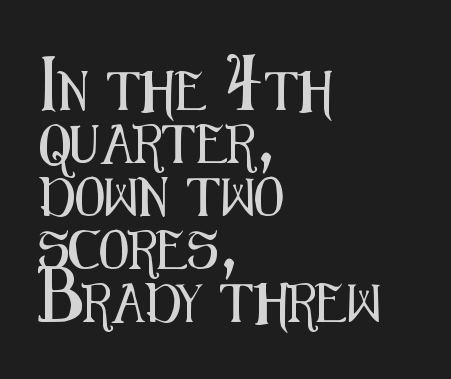
The image shows 39 px condensed type, upright; set left-aligned, normal line spacing (1.36x), normal letter spacing, not underlined; medium stroke contrast and a medium x-height.
